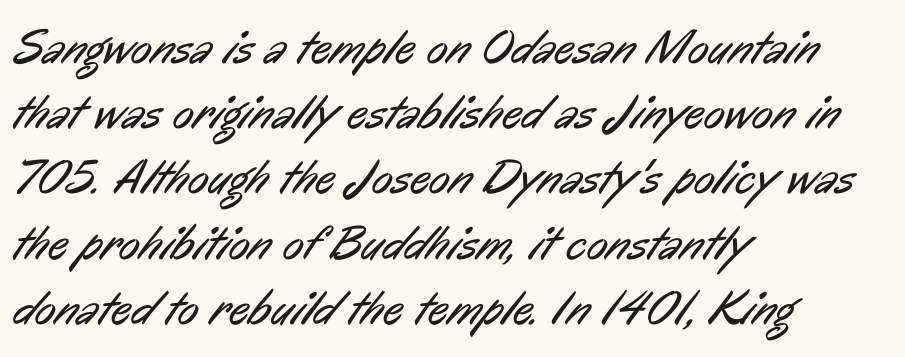
Q: Is the text bold? A: No.
Q: Is the typeface a serif or a sans-serif typeface? A: Sans-serif.
Q: Is the text underlined? A: No.
Q: How is the paragraph aligned? A: Left-aligned.
Q: Is the spacing between letters normal or unusually wide? A: Normal.
Q: Is the spacing between lines tight, normal or loose? A: Normal.
Q: Width (condensed, normal, or wide)? A: Condensed.
Q: Stroke contrast? A: Low.
Q: x-height? A: Medium.
Q: Monospaced? A: No.
